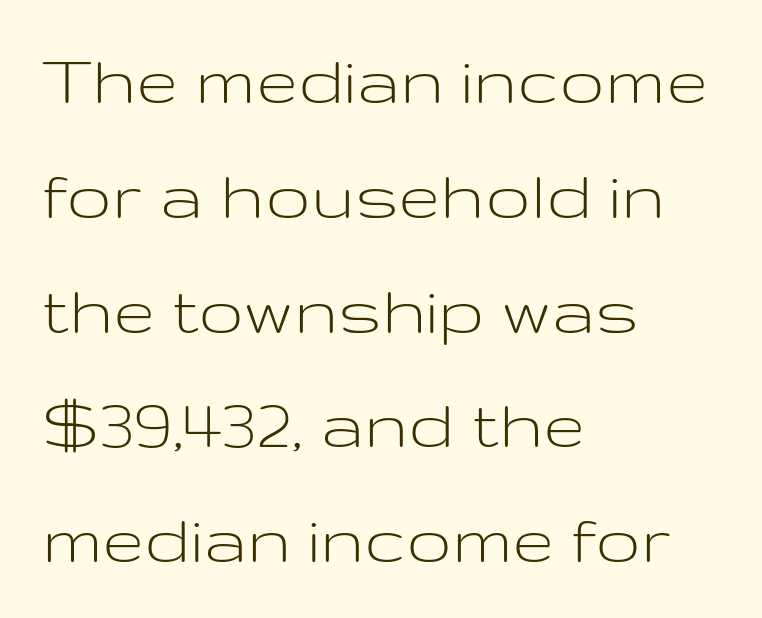
{"serif": "no", "italic": "no", "bold": "no", "weight": "light", "width": "wide", "stroke_contrast": "low", "x_height": "medium", "monospaced": "no", "underline": "no", "align": "left", "line_spacing": "normal", "line_spacing_ratio": 1.51, "letter_spacing": "normal", "letter_spacing_em": 0.0, "glyph_px": 76}
